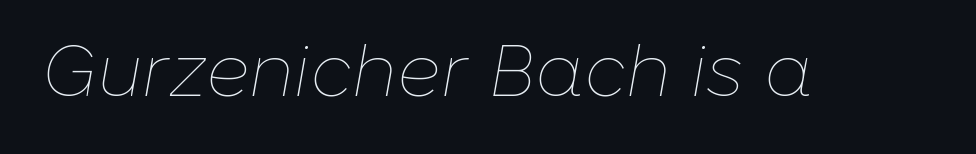
Q: Is the text bold? A: No.
Q: Is the text italic (slanted)? A: Yes, it leans right by about 10 degrees.
Q: Is the text underlined? A: No.
Q: Is the spacing between letters normal or unusually wide? A: Normal.
Q: Width (condensed, normal, or wide)? A: Normal.
Q: Stroke contrast? A: Low.
Q: x-height? A: Medium.
Q: Monospaced? A: No.
